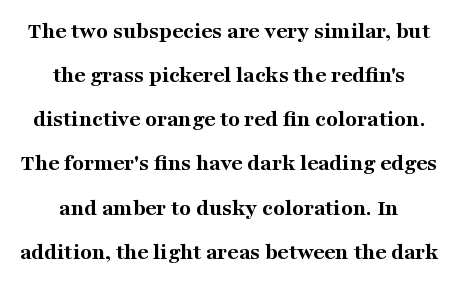
{"italic": "no", "bold": "yes", "underline": "no", "align": "center", "line_spacing_ratio": 1.84, "letter_spacing": "normal", "letter_spacing_em": 0.0, "glyph_px": 24}
